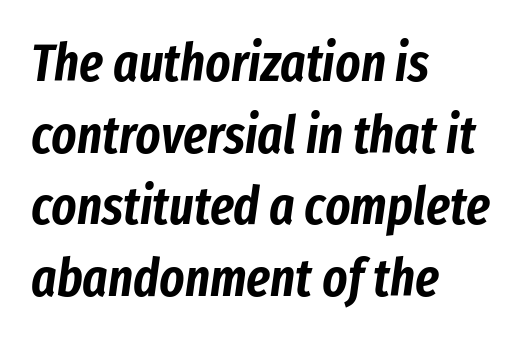
Q: Is the text italic (slanted)? A: Yes, it leans right by about 8 degrees.
Q: Is the text underlined? A: No.
Q: How is the paragraph aligned? A: Left-aligned.
Q: Is the spacing between letters normal or unusually wide? A: Normal.
Q: Is the spacing between lines tight, normal or loose? A: Normal.
Q: Width (condensed, normal, or wide)? A: Condensed.
Q: Stroke contrast? A: Low.
Q: x-height? A: Medium.
Q: Monospaced? A: No.
